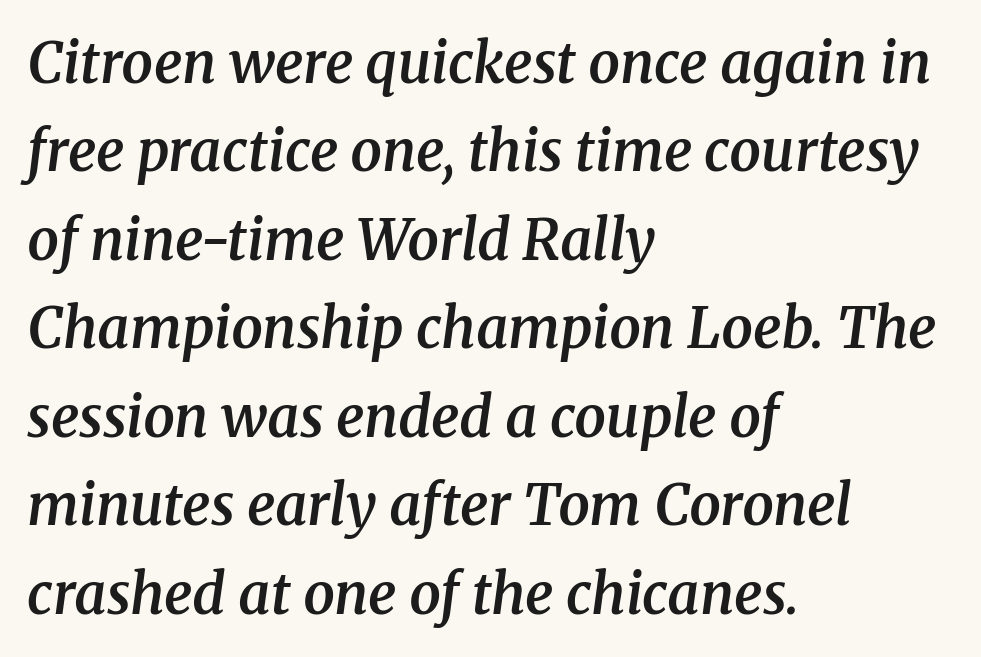
The text block is weighted toward the left margin, trailing off unevenly rightward. Designer's note — italics engaged. Varying glyph widths throughout — classic text-font behaviour. Between one letter and the next there's only the usual sliver of space. Each glyph is drawn with semibold strokes, heavier than normal yet not fully bold.
